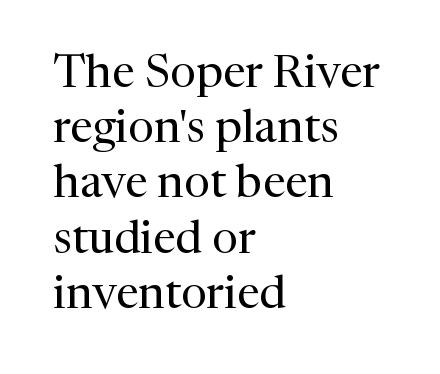
Q: Is the text bold? A: No.
Q: Is the text italic (slanted)? A: No, it is upright.
Q: Is the typeface a serif or a sans-serif typeface? A: Serif.
Q: Is the text underlined? A: No.
Q: How is the paragraph aligned? A: Left-aligned.
Q: Is the spacing between letters normal or unusually wide? A: Normal.
Q: Width (condensed, normal, or wide)? A: Normal.
Q: Stroke contrast? A: Medium.
Q: x-height? A: Medium.
Q: Monospaced? A: No.
